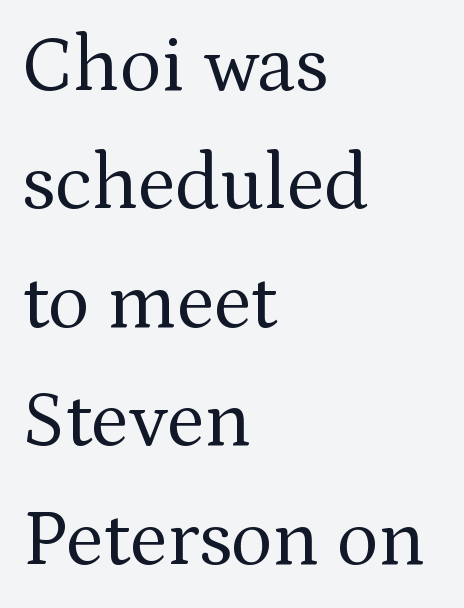
The cut favours lightness, reaching ordinary text weight at its darkest. Posture: upright roman. The letters advance in unequal steps, a hallmark of proportional type. The text was rendered using a seriffed face with decorative stroke endings.
